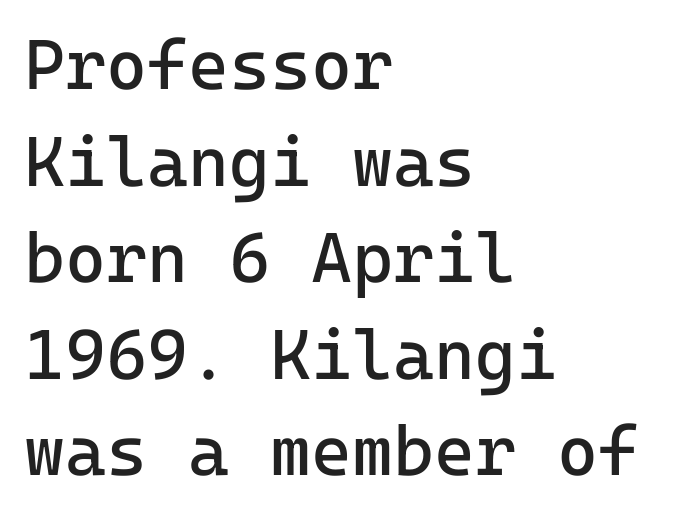
A typesetter would call this monospace, since all characters share one set width. What's the leading like? Ordinary, nothing unusual. Is the block centered? No — it sits flush against the left margin. The line texture is even and compact thanks to regular tracking.
